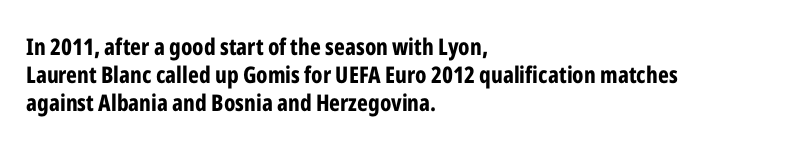
The image shows 23 px bold type, upright; set left-aligned, line spacing 1.21x, normal letter spacing, not underlined.
